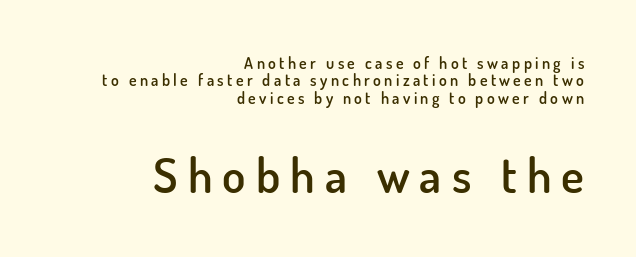
The letters stand upright; this is a roman face. The baseline area is clear. The more generous point size was reserved for the lower chunk. The tracking reads as deliberately expanded to a designer's eye. The paragraph has a hard right edge and a soft left edge. A typesetter would label this face a sans.
